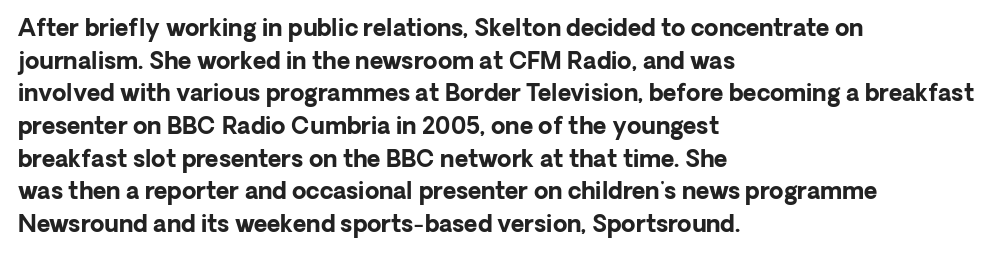
Here the glyphs are tracked normally, forming tight word shapes. One-word summary of the alignment: left. In terms of posture, this sample is upright. Notice how thick the strokes are: this is what a full bold looks like. The lines sit at an ordinary, default distance from one another.
